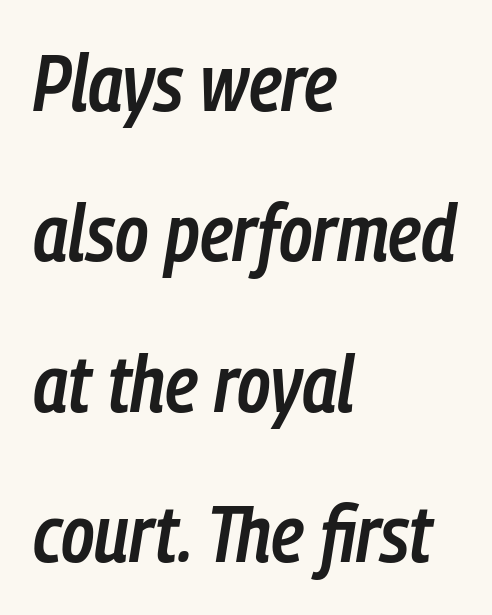
The image shows 80 px semibold, condensed type, italic (leaning right); set left-aligned, line spacing 1.88x, normal letter spacing, not underlined; low stroke contrast and a medium x-height.
